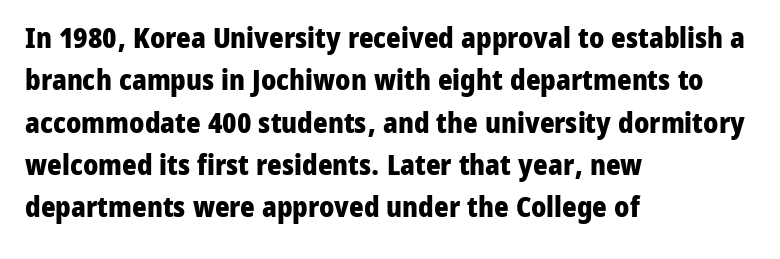
{"serif": "no", "italic": "no", "bold": "yes", "weight": "heavy", "width": "normal", "stroke_contrast": "low", "x_height": "medium", "monospaced": "no", "underline": "no", "align": "left", "line_spacing": "normal", "line_spacing_ratio": 1.51, "letter_spacing": "normal", "letter_spacing_em": 0.0, "glyph_px": 28}
